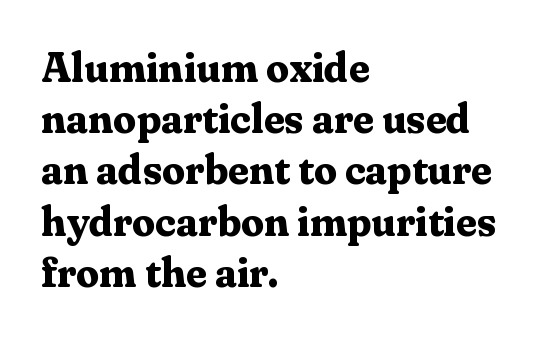
The image shows 41 px bold serif type, upright; set left-aligned, normal line spacing (1.25x), normal letter spacing, not underlined; medium stroke contrast and a medium x-height.
